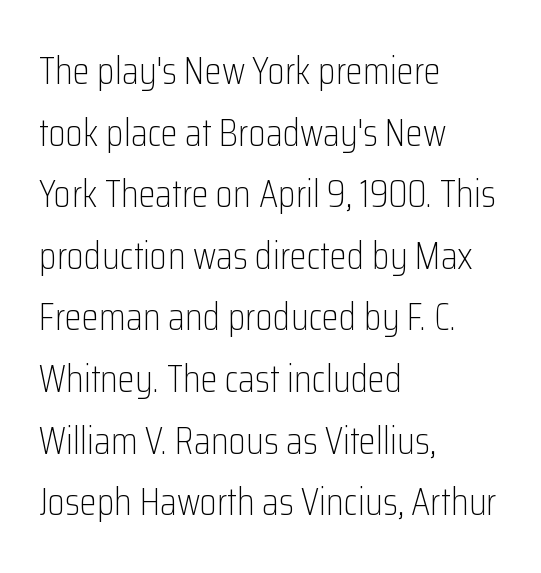
Q: Is the text bold? A: No.
Q: Is the text italic (slanted)? A: No, it is upright.
Q: Is the typeface a serif or a sans-serif typeface? A: Sans-serif.
Q: Is the text underlined? A: No.
Q: How is the paragraph aligned? A: Left-aligned.
Q: Is the spacing between letters normal or unusually wide? A: Normal.
Q: Is the spacing between lines tight, normal or loose? A: Normal.
Q: Width (condensed, normal, or wide)? A: Condensed.
Q: Stroke contrast? A: Low.
Q: x-height? A: Medium.
Q: Monospaced? A: No.
